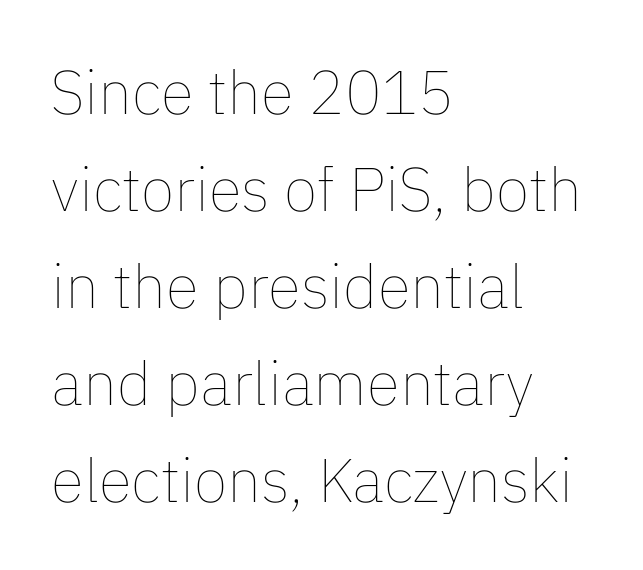
Q: Is the text bold? A: No.
Q: Is the text italic (slanted)? A: No, it is upright.
Q: Is the text underlined? A: No.
Q: How is the paragraph aligned? A: Left-aligned.
Q: Is the spacing between letters normal or unusually wide? A: Normal.
Q: Is the spacing between lines tight, normal or loose? A: Normal.
Q: Width (condensed, normal, or wide)? A: Normal.
Q: Stroke contrast? A: Low.
Q: x-height? A: Medium.
Q: Monospaced? A: No.
